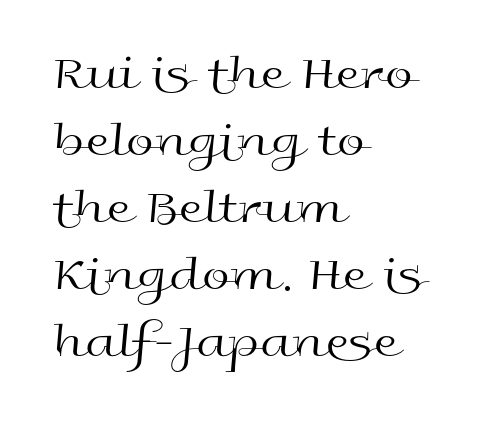
The image shows 50 px regular-weight, wide sans-serif type, upright; set left-aligned, normal line spacing (1.34x), normal letter spacing, not underlined; a medium x-height.
